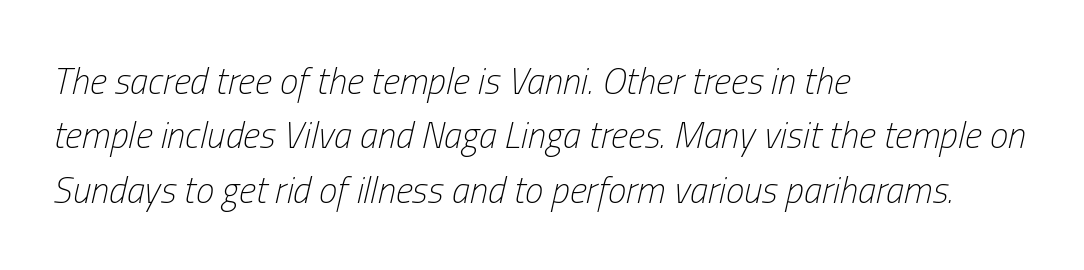
Q: Is the text bold? A: No.
Q: Is the text italic (slanted)? A: Yes, it leans right by about 13 degrees.
Q: Is the text underlined? A: No.
Q: How is the paragraph aligned? A: Left-aligned.
Q: Is the spacing between letters normal or unusually wide? A: Normal.
Q: Is the spacing between lines tight, normal or loose? A: Normal.
Q: Width (condensed, normal, or wide)? A: Condensed.
Q: Stroke contrast? A: Low.
Q: x-height? A: Medium.
Q: Monospaced? A: No.
